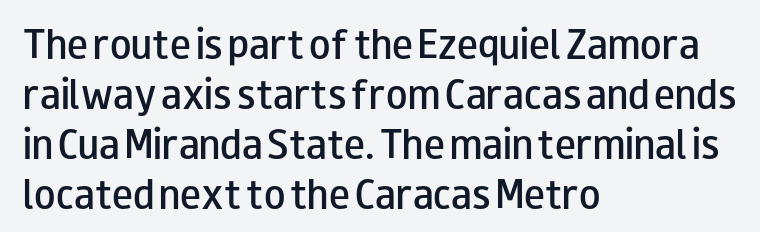
The image shows 35 px semibold, wide sans-serif type, upright; set left-aligned, normal line spacing (1.43x), normal letter spacing, not underlined; low stroke contrast and a small x-height.
